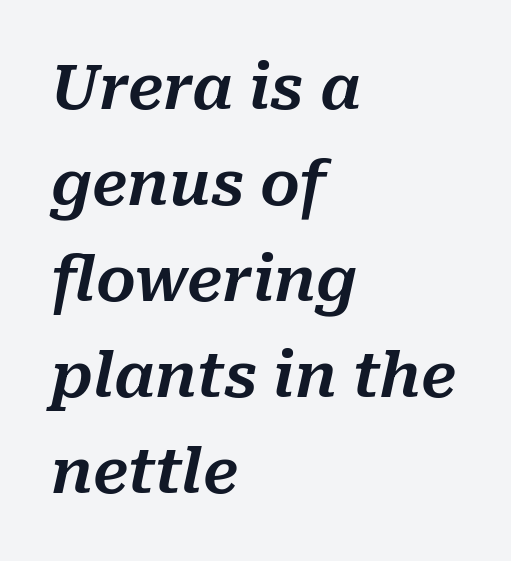
Q: Is the text italic (slanted)? A: Yes, it leans right by about 10 degrees.
Q: Is the text underlined? A: No.
Q: How is the paragraph aligned? A: Left-aligned.
Q: Is the spacing between letters normal or unusually wide? A: Normal.
Q: Is the spacing between lines tight, normal or loose? A: Normal.
Q: Width (condensed, normal, or wide)? A: Normal.
Q: Stroke contrast? A: Medium.
Q: x-height? A: Medium.
Q: Monospaced? A: No.
